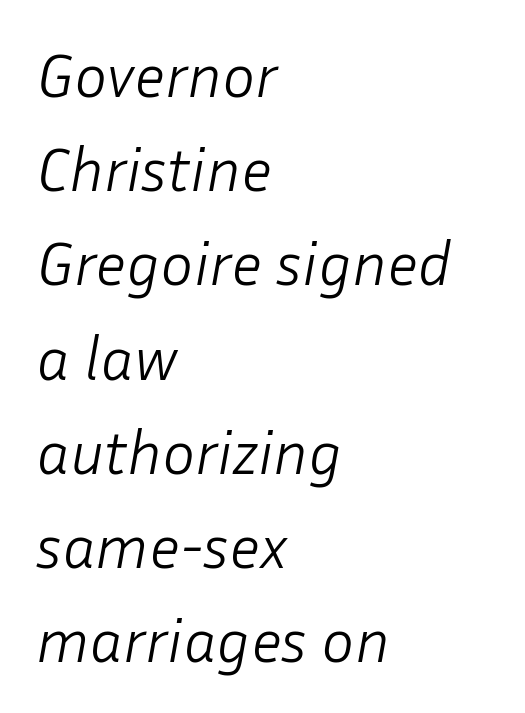
Q: Is the text bold? A: No.
Q: Is the text italic (slanted)? A: Yes, it leans right by about 10 degrees.
Q: Is the text underlined? A: No.
Q: How is the paragraph aligned? A: Left-aligned.
Q: Is the spacing between letters normal or unusually wide? A: Normal.
Q: Is the spacing between lines tight, normal or loose? A: Normal.
Q: Width (condensed, normal, or wide)? A: Normal.
Q: Stroke contrast? A: Low.
Q: x-height? A: Medium.
Q: Monospaced? A: No.
